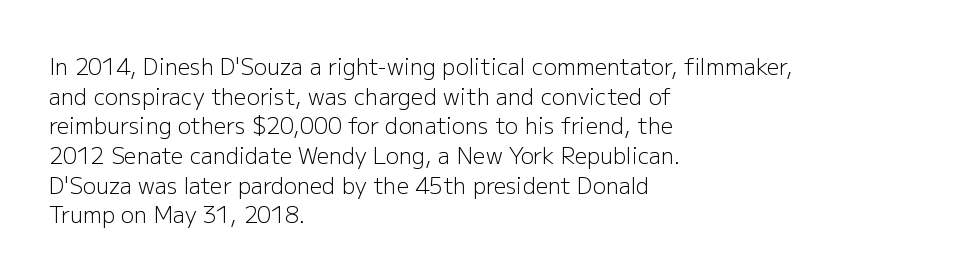
The image shows 22 px text type, upright; set left-aligned, normal line spacing (1.35x), normal letter spacing, not underlined.
